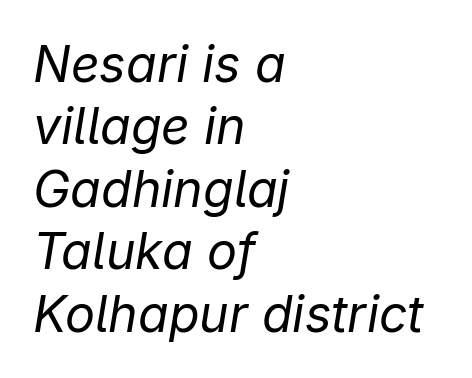
Q: Is the text bold? A: No.
Q: Is the text italic (slanted)? A: Yes, it leans right by about 9 degrees.
Q: Is the text underlined? A: No.
Q: How is the paragraph aligned? A: Left-aligned.
Q: Is the spacing between letters normal or unusually wide? A: Normal.
Q: Is the spacing between lines tight, normal or loose? A: Normal.
Q: Width (condensed, normal, or wide)? A: Normal.
Q: Stroke contrast? A: Low.
Q: x-height? A: Medium.
Q: Monospaced? A: No.
